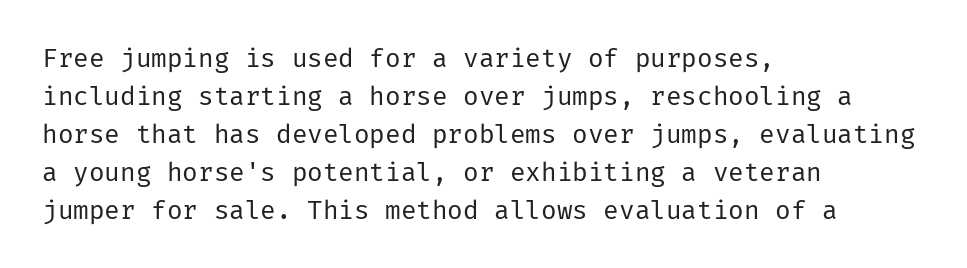
Visually the block forms a straight wall on the left and a jagged coastline on the right. Caption: standard tracking, unaltered. The type sits square on the baseline with zero lean. Weight: not bold — regular or lighter.
